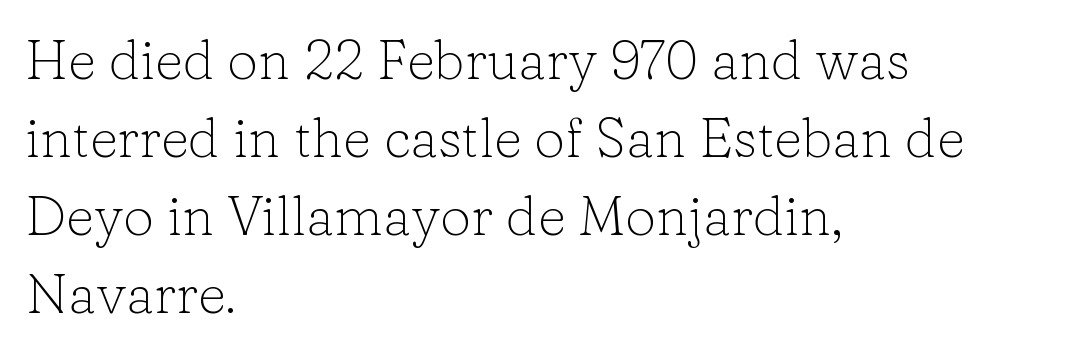
{"serif": "yes", "italic": "no", "bold": "no", "weight": "light", "width": "normal", "stroke_contrast": "low", "x_height": "medium", "monospaced": "no", "underline": "no", "align": "left", "line_spacing": "normal", "line_spacing_ratio": 1.42, "letter_spacing": "normal", "letter_spacing_em": 0.0, "glyph_px": 55}
